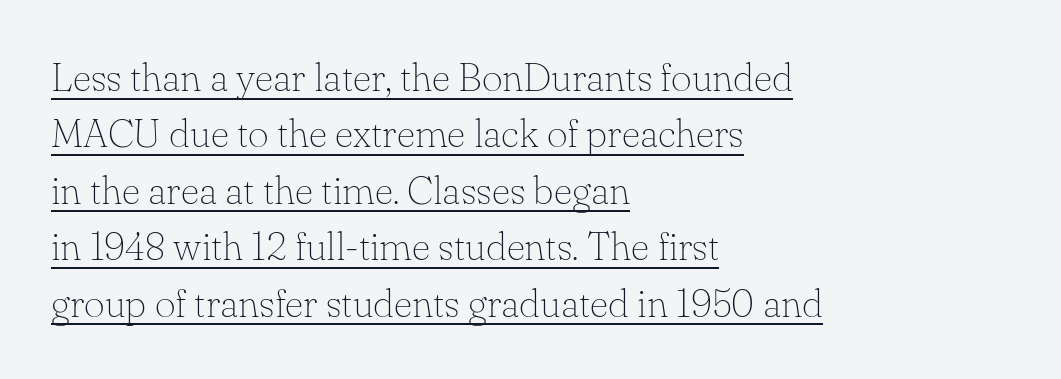
The typeface chosen for these lines features serifs. Spacing verdict: proportional, widths tailored to each character. Left-aligned paragraph, ragged on the right. Like a heading marked for emphasis, these lines bear an underscore.
